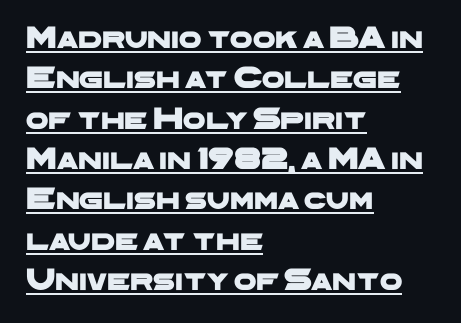
The image shows 32 px wide sans-serif type; set left-aligned, normal line spacing (1.26x), normal letter spacing, underlined; low stroke contrast and a medium x-height.
